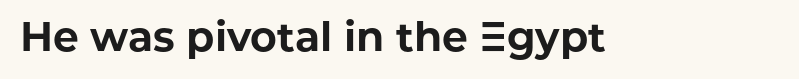
The image shows 41 px bold sans-serif type, upright; set normal letter spacing, not underlined; low stroke contrast and a medium x-height.
